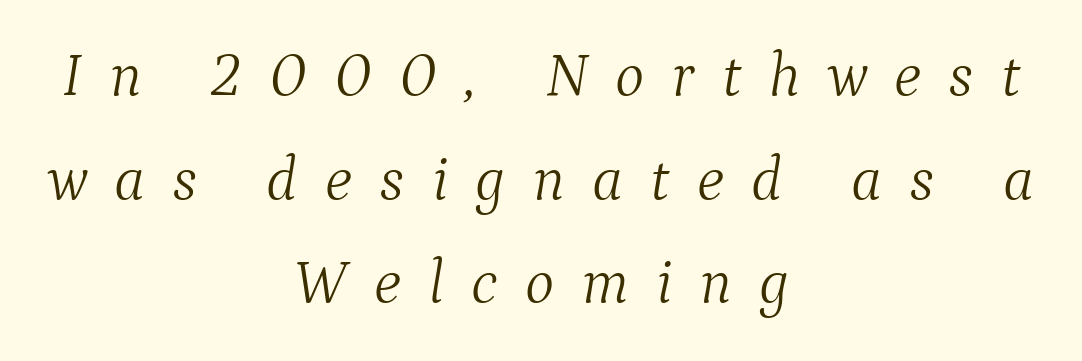
This is not heavy type; no bold has been used. A typesetter would call this proportional, since set widths differ per character. Honestly, the row spacing looks completely unremarkable. Does the copy run flush right? No — it is centered line by line.
